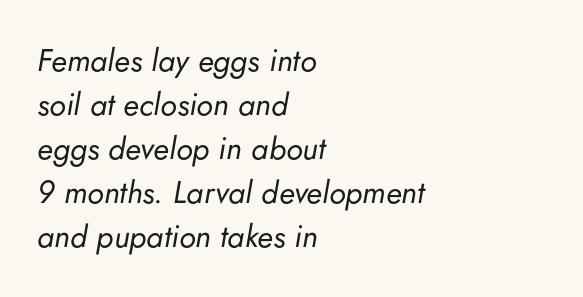
The rows are spaced the way most documents space them. Observe the ordinary spacing: letters are neighbours, not strangers. Each stroke keeps to a modest, everyday thickness or less. A typesetter would call this proportional, since set widths differ per character.
